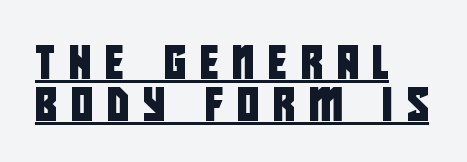
Q: Is the typeface a serif or a sans-serif typeface? A: Sans-serif.
Q: Is the text underlined? A: Yes.
Q: How is the paragraph aligned? A: Left-aligned.
Q: Is the spacing between letters normal or unusually wide? A: Unusually wide.
Q: Is the spacing between lines tight, normal or loose? A: Normal.
Q: Width (condensed, normal, or wide)? A: Condensed.
Q: Stroke contrast? A: Low.
Q: x-height? A: Large.
Q: Monospaced? A: No.
